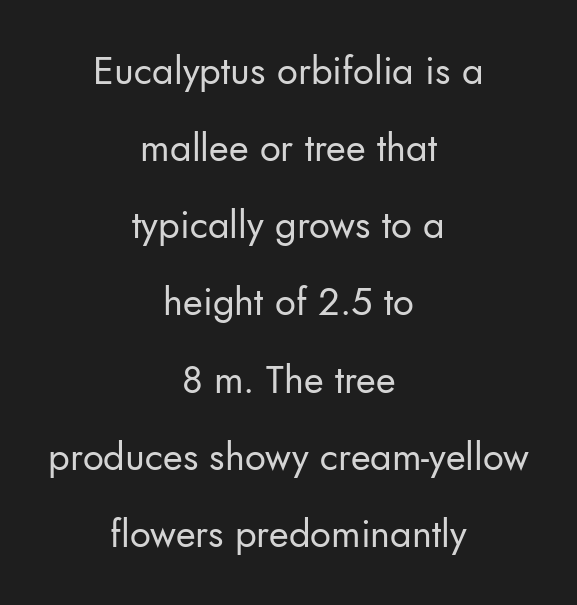
{"serif": "no", "italic": "no", "bold": "no", "weight": "regular", "width": "normal", "stroke_contrast": "low", "x_height": "small", "monospaced": "no", "underline": "no", "align": "center", "line_spacing": "loose", "line_spacing_ratio": 2.03, "letter_spacing": "normal", "letter_spacing_em": 0.0, "glyph_px": 38}
